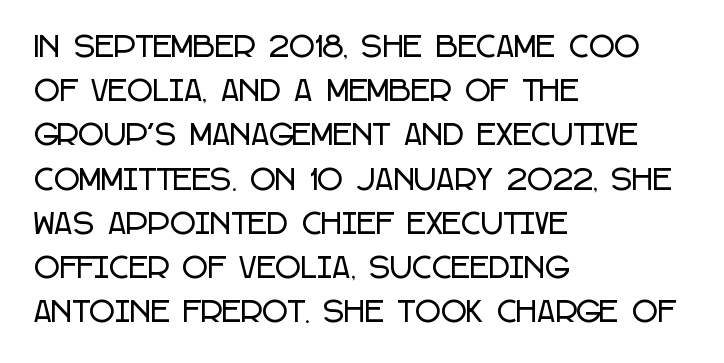
Regular leading. The specimen reads as upright at a glance. You can tell from the bare stems that sans-serif type was used. A student would call this left alignment; a typographer would say flush left, rag right. The words here are not underlined.
